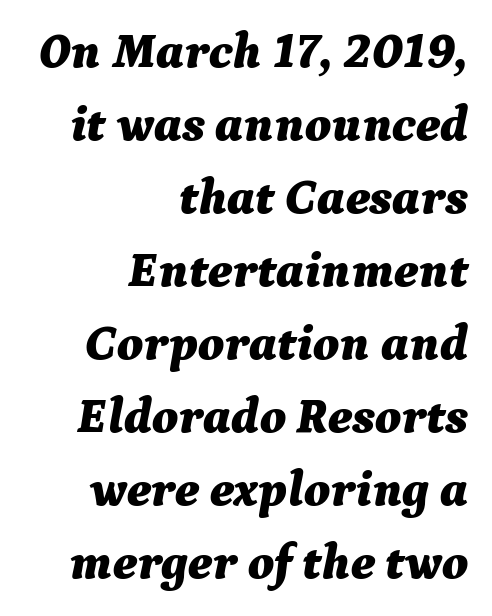
{"italic": "yes", "lean": "right", "slant_degrees": 9, "bold": "yes", "weight": "bold", "width": "normal", "stroke_contrast": "medium", "x_height": "medium", "monospaced": "no", "underline": "no", "align": "right", "line_spacing": "normal", "line_spacing_ratio": 1.46, "letter_spacing": "normal", "letter_spacing_em": 0.0, "glyph_px": 50}
